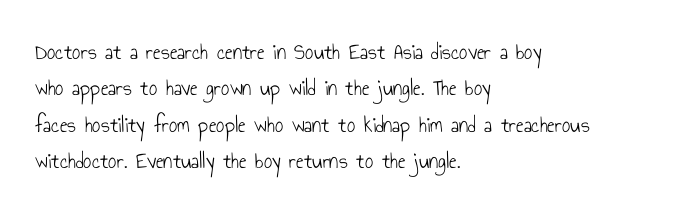
Compared with typical paragraphs, the rows here are spaced about the same. The letterforms sit at book weight or below. Ascenders rise straight up at ninety degrees. The lines are quadded left. Check the space under the baseline: it is left empty. Tracking value appears to be zero — textbook default spacing.
